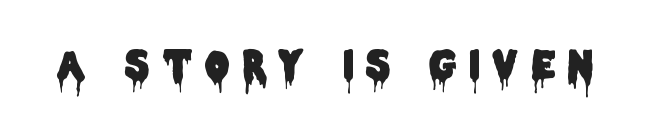
{"serif": "no", "italic": "no", "width": "condensed", "stroke_contrast": "low", "x_height": "large", "monospaced": "no", "underline": "no", "letter_spacing": "wide", "letter_spacing_em": 0.34, "glyph_px": 38}
